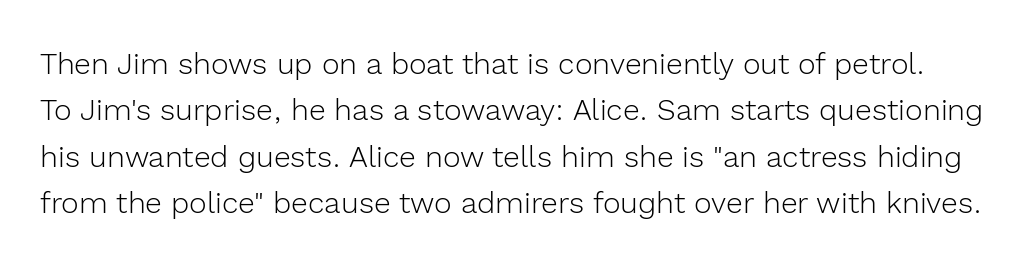
Q: Is the text bold? A: No.
Q: Is the text italic (slanted)? A: No, it is upright.
Q: Is the typeface a serif or a sans-serif typeface? A: Sans-serif.
Q: Is the text underlined? A: No.
Q: Is the spacing between letters normal or unusually wide? A: Normal.
Q: Is the spacing between lines tight, normal or loose? A: Normal.
Q: Width (condensed, normal, or wide)? A: Normal.
Q: x-height? A: Medium.
Q: Monospaced? A: No.
